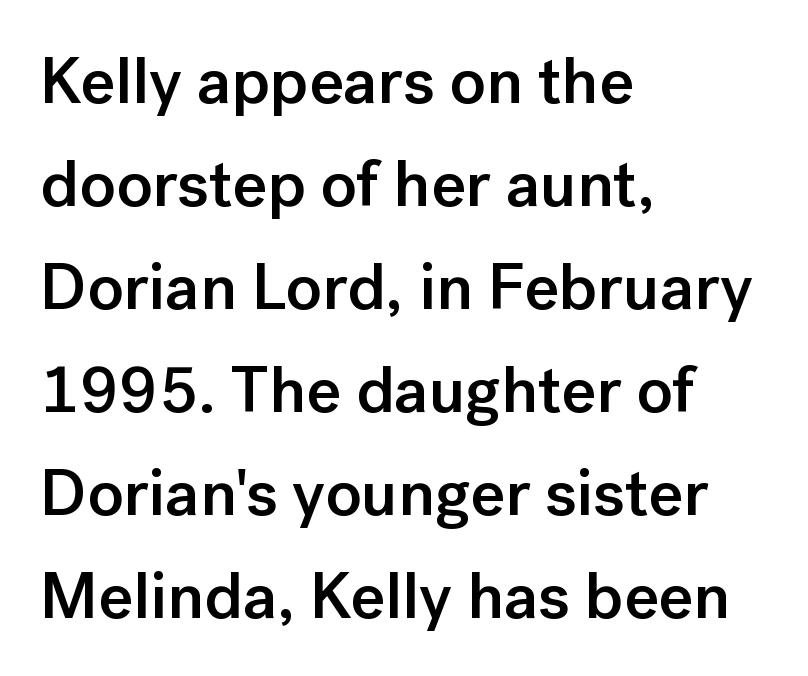
Q: Is the text bold? A: Semi-bold.
Q: Is the text italic (slanted)? A: No, it is upright.
Q: Is the typeface a serif or a sans-serif typeface? A: Sans-serif.
Q: Is the text underlined? A: No.
Q: How is the paragraph aligned? A: Left-aligned.
Q: Is the spacing between letters normal or unusually wide? A: Normal.
Q: Is the spacing between lines tight, normal or loose? A: Normal.
Q: Width (condensed, normal, or wide)? A: Normal.
Q: Stroke contrast? A: Low.
Q: x-height? A: Medium.
Q: Monospaced? A: No.
